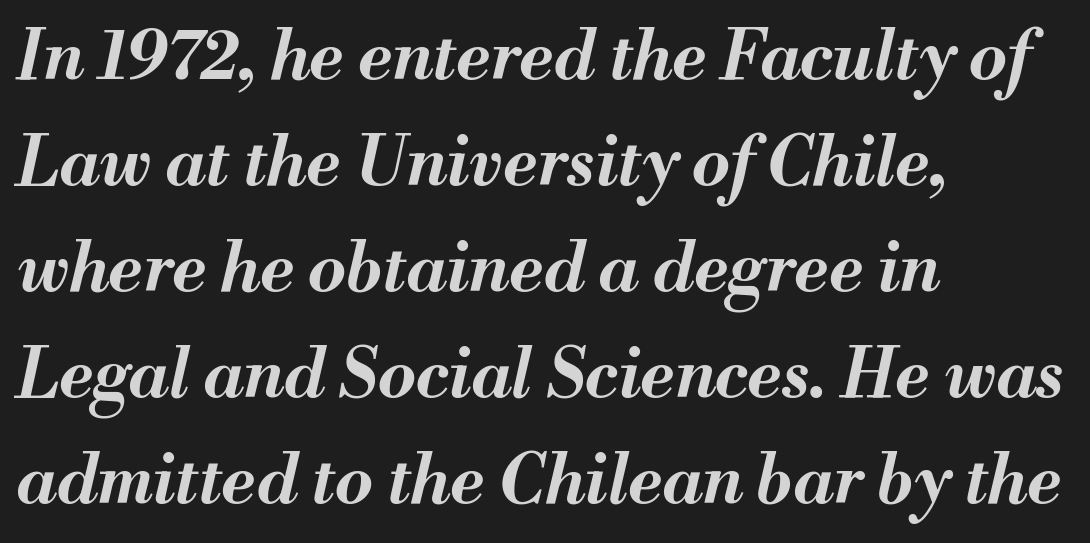
{"italic": "yes", "lean": "right", "slant_degrees": 13, "bold": "yes", "weight": "bold", "width": "normal", "stroke_contrast": "medium", "x_height": "small", "monospaced": "no", "underline": "no", "align": "left", "line_spacing": "normal", "line_spacing_ratio": 1.56, "letter_spacing": "normal", "letter_spacing_em": 0.0, "glyph_px": 68}
